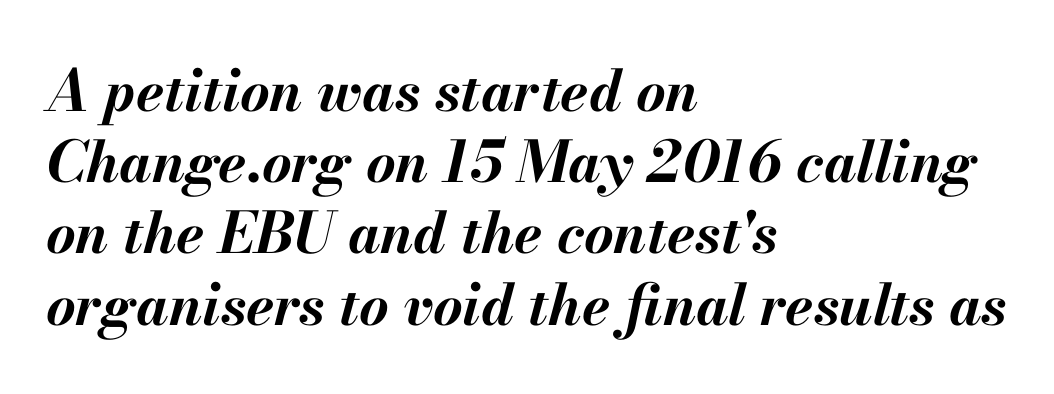
{"italic": "yes", "lean": "right", "slant_degrees": 13, "bold": "yes", "weight": "bold", "width": "normal", "stroke_contrast": "medium", "x_height": "small", "monospaced": "no", "underline": "no", "align": "left", "line_spacing": "normal", "line_spacing_ratio": 1.25, "letter_spacing": "normal", "letter_spacing_em": 0.0, "glyph_px": 57}
